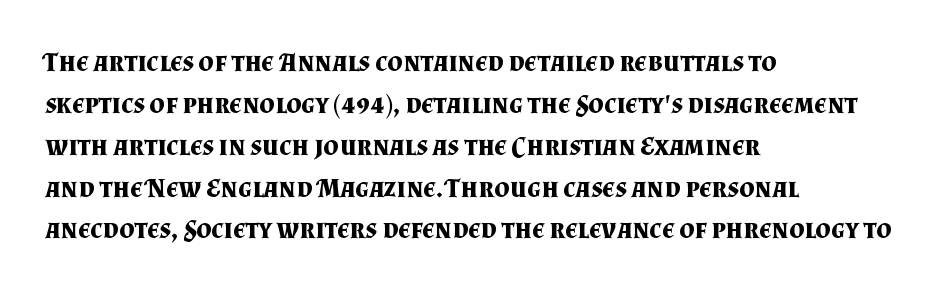
Q: Is the text bold? A: Yes.
Q: Is the text italic (slanted)? A: No, it is upright.
Q: Is the text underlined? A: No.
Q: How is the paragraph aligned? A: Left-aligned.
Q: Is the spacing between letters normal or unusually wide? A: Normal.
Q: Is the spacing between lines tight, normal or loose? A: Normal.
